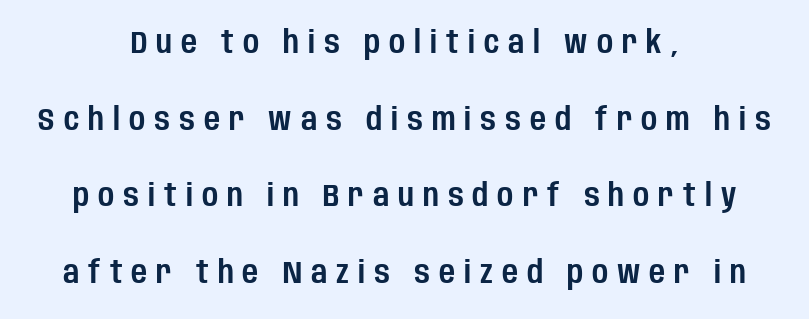
Q: Is the text italic (slanted)? A: No, it is upright.
Q: Is the typeface a serif or a sans-serif typeface? A: Sans-serif.
Q: Is the text underlined? A: No.
Q: How is the paragraph aligned? A: Centered.
Q: Is the spacing between letters normal or unusually wide? A: Unusually wide.
Q: Is the spacing between lines tight, normal or loose? A: Loose.
Q: Width (condensed, normal, or wide)? A: Condensed.
Q: Stroke contrast? A: Low.
Q: x-height? A: Large.
Q: Monospaced? A: No.
